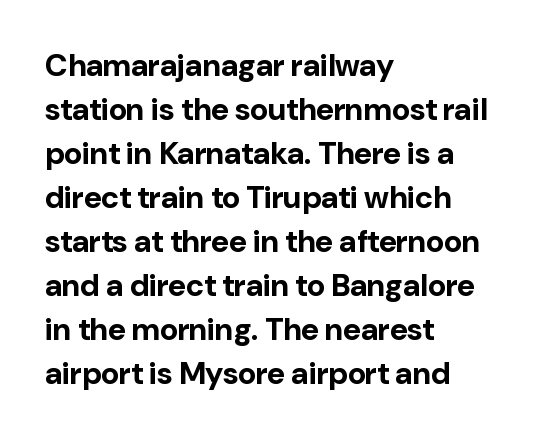
Q: Is the text bold? A: Yes.
Q: Is the text italic (slanted)? A: No, it is upright.
Q: Is the typeface a serif or a sans-serif typeface? A: Sans-serif.
Q: Is the text underlined? A: No.
Q: How is the paragraph aligned? A: Left-aligned.
Q: Is the spacing between letters normal or unusually wide? A: Normal.
Q: Is the spacing between lines tight, normal or loose? A: Normal.
Q: Width (condensed, normal, or wide)? A: Normal.
Q: Stroke contrast? A: Low.
Q: x-height? A: Medium.
Q: Monospaced? A: No.
